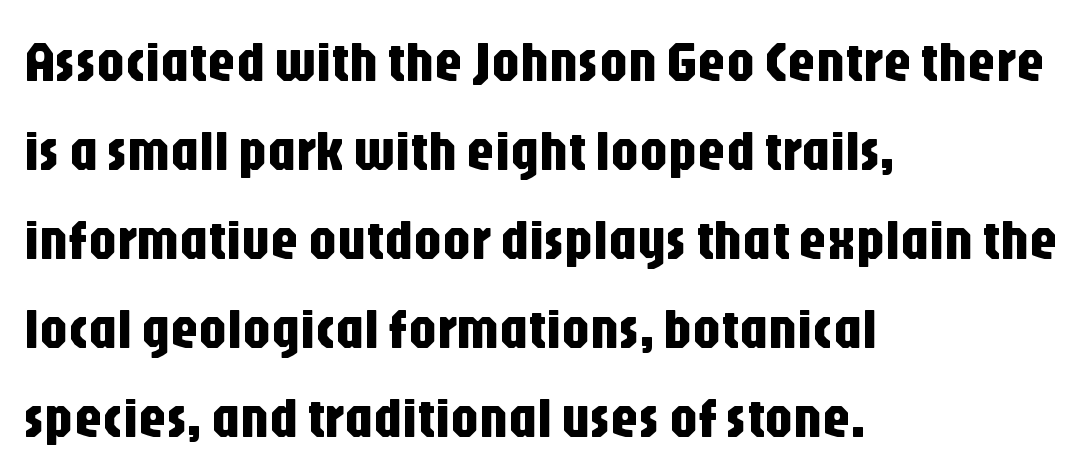
Type style note: lacks serifs. Proportional: the letters do not fall into vertical columns. Descender tails drop into unmarked territory. Compared with typical body copy, the letter spacing here is the same.
